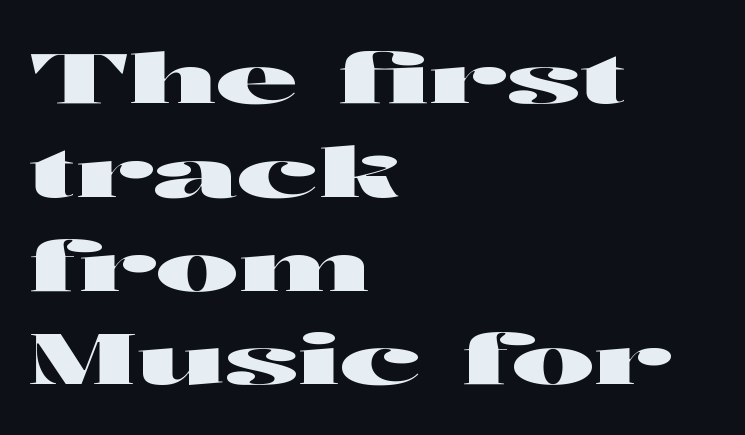
{"serif": "no", "italic": "no", "width": "wide", "stroke_contrast": "high", "x_height": "medium", "monospaced": "no", "underline": "no", "align": "left", "line_spacing": "normal", "line_spacing_ratio": 1.34, "letter_spacing": "normal", "letter_spacing_em": 0.0, "glyph_px": 70}
